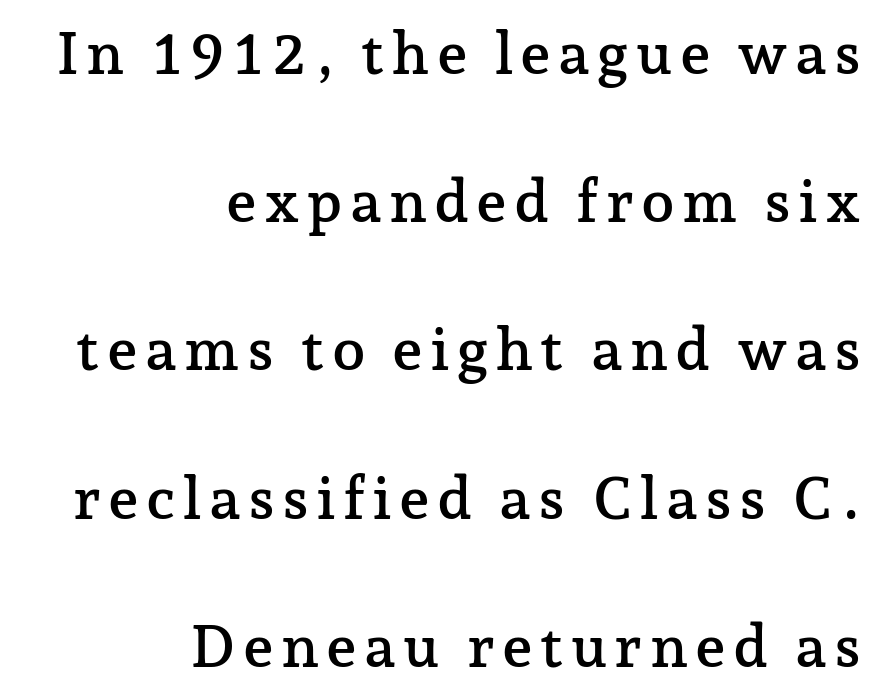
The image shows 60 px serif type, upright; set right-aligned, loose line spacing (2.47x), not underlined; low stroke contrast and a medium x-height.
